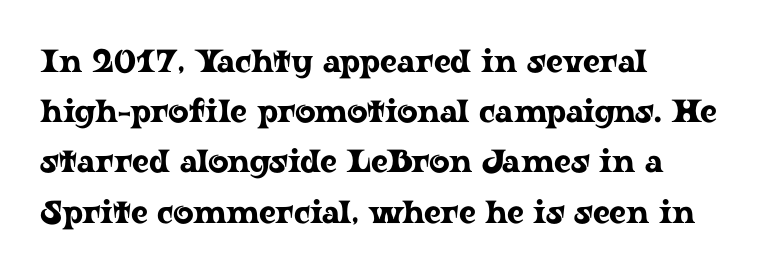
Nobody drew a line under any word here. These lines are rendered in a variable-pitch font. These lines are composed in type with serifs. Quick note: not italic, upright.
